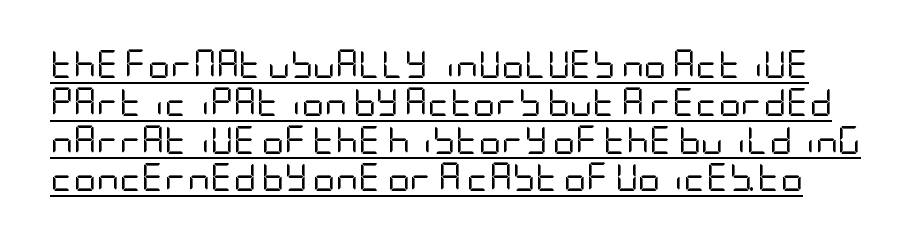
{"serif": "no", "italic": "no", "bold": "no", "weight": "regular", "width": "condensed", "stroke_contrast": "low", "x_height": "large", "underline": "yes", "line_spacing": "normal", "line_spacing_ratio": 1.35, "letter_spacing": "normal", "letter_spacing_em": 0.0, "glyph_px": 28}
